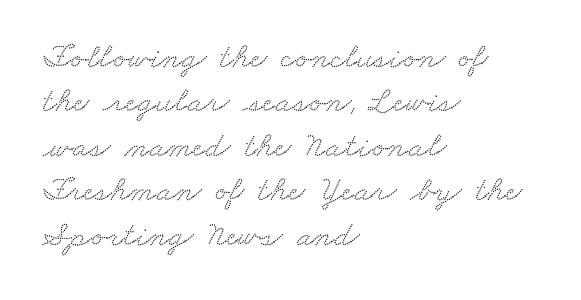
A typesetter would call this proportional, since set widths differ per character. Horizontal alignment here is leftward, the default for most running prose. The horizontal fit of the characters is conventional and even. Little horizontal feet cap the strokes, marking this as serif type.
